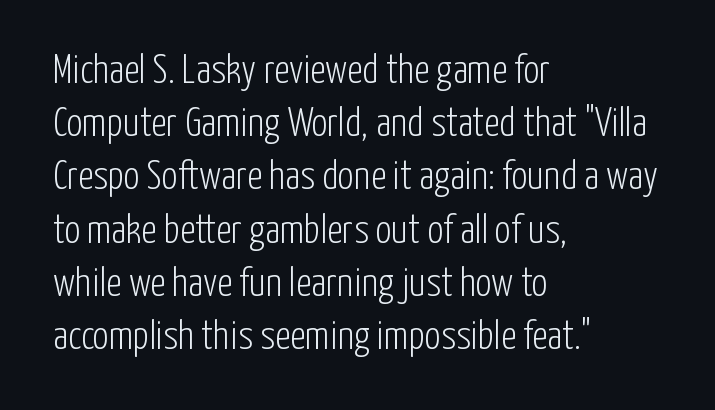
{"serif": "no", "italic": "no", "bold": "no", "weight": "light", "width": "condensed", "stroke_contrast": "low", "x_height": "medium", "monospaced": "no", "underline": "no", "align": "left", "line_spacing": "normal", "line_spacing_ratio": 1.33, "letter_spacing": "normal", "letter_spacing_em": 0.0, "glyph_px": 40}
